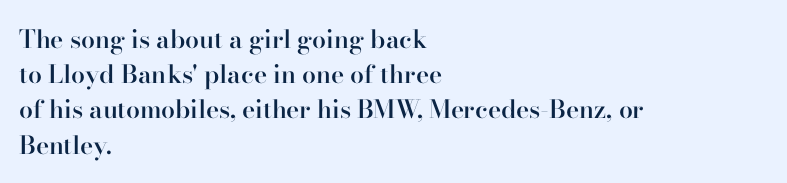
The image shows 25 px text type, upright; set left-aligned, normal line spacing (1.41x), normal letter spacing, not underlined.
